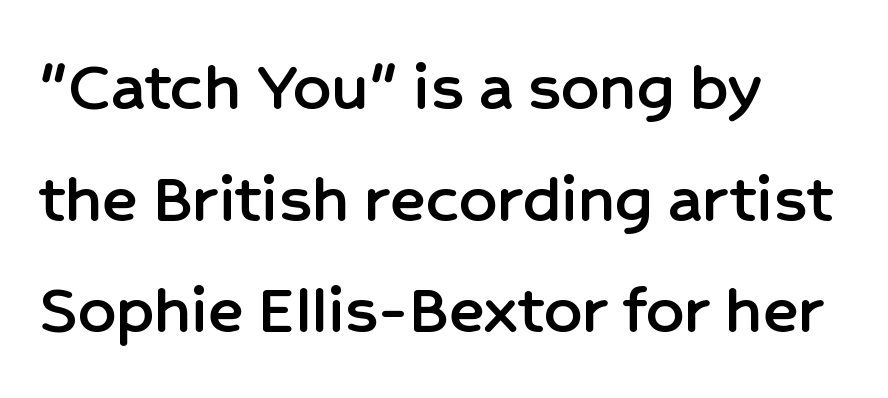
Q: Is the text italic (slanted)? A: No, it is upright.
Q: Is the typeface a serif or a sans-serif typeface? A: Sans-serif.
Q: Is the text underlined? A: No.
Q: How is the paragraph aligned? A: Left-aligned.
Q: Is the spacing between letters normal or unusually wide? A: Normal.
Q: Is the spacing between lines tight, normal or loose? A: Normal.
Q: Width (condensed, normal, or wide)? A: Normal.
Q: Stroke contrast? A: Low.
Q: x-height? A: Medium.
Q: Monospaced? A: No.
